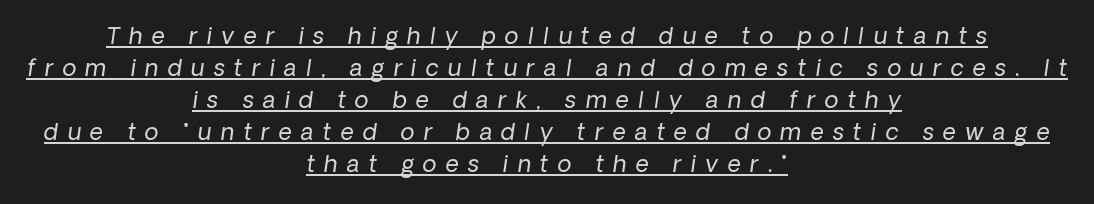
Teacher's note: observe the equal gaps on both sides — that is centered alignment. A typesetter would call this heavily tracked-out type. You can see a thin bar hugging the bottom of the glyphs. Think standard paragraph weight, or any step lighter than that.
